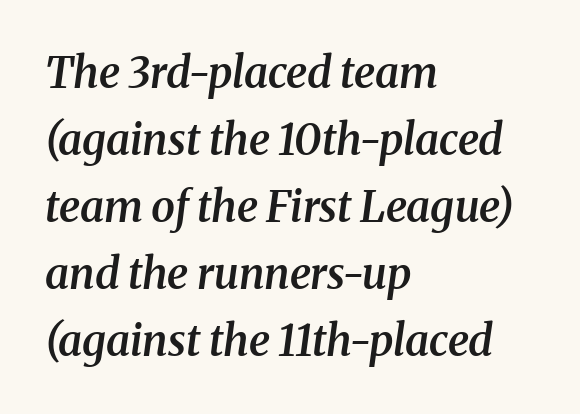
The face used here is a semibold: visibly heavier than regular, lighter than bold. Regarding leading, the lines here are spaced in the standard way. The rendering uses natural spacing where letterforms have individual widths. A classic flush-left, rag-right setting is used for this passage.
